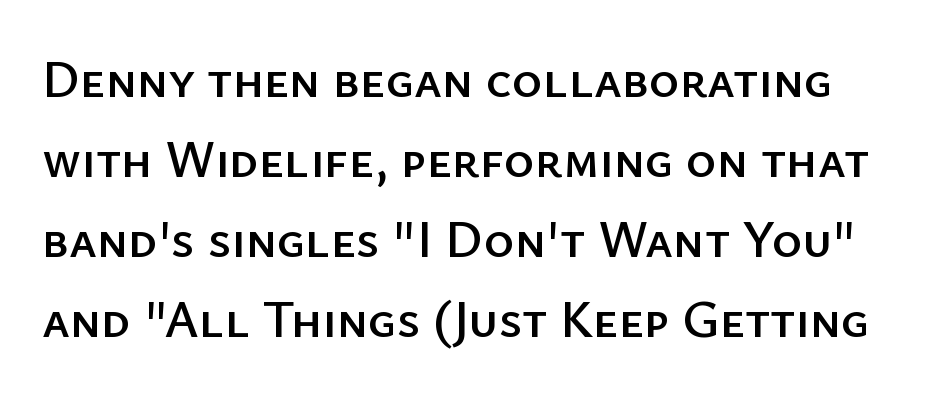
Q: Is the text italic (slanted)? A: No, it is upright.
Q: Is the typeface a serif or a sans-serif typeface? A: Sans-serif.
Q: Is the text underlined? A: No.
Q: Is the spacing between letters normal or unusually wide? A: Normal.
Q: Is the spacing between lines tight, normal or loose? A: Normal.
Q: Width (condensed, normal, or wide)? A: Normal.
Q: Stroke contrast? A: Low.
Q: x-height? A: Medium.
Q: Monospaced? A: No.
